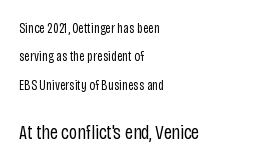
{"italic": "no", "bold": "no", "underline": "no", "align": "left", "line_spacing": "loose", "line_spacing_ratio": 2.03, "letter_spacing": "normal", "letter_spacing_em": 0.0, "larger_block": "second", "size_ratio": 1.43, "glyph_px": 20}
